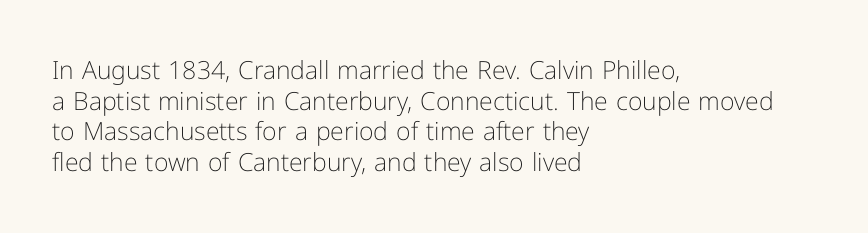
{"italic": "no", "bold": "no", "underline": "no", "align": "left", "line_spacing_ratio": 1.23, "letter_spacing": "normal", "letter_spacing_em": 0.0, "glyph_px": 25}
